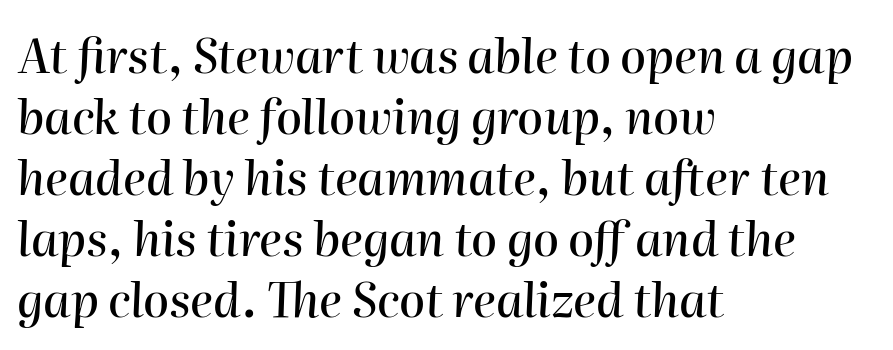
The image shows 47 px text type, italic (leaning right); set left-aligned, normal line spacing (1.3x), normal letter spacing, not underlined; high stroke contrast and a medium x-height.
